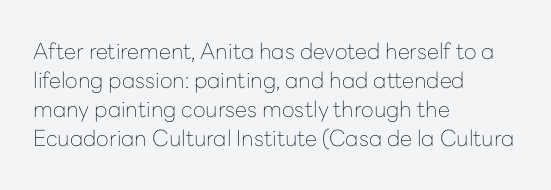
{"italic": "no", "bold": "no", "underline": "no", "align": "left", "line_spacing": "normal", "line_spacing_ratio": 1.32, "letter_spacing": "normal", "letter_spacing_em": 0.0, "glyph_px": 22}
